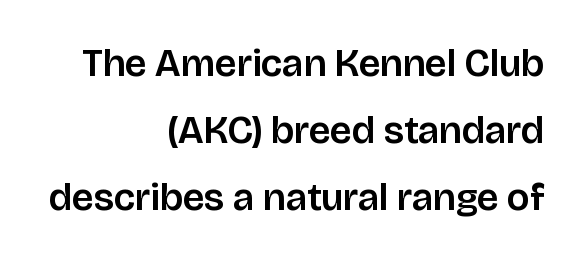
The image shows 39 px sans-serif type, upright; set right-aligned, line spacing 1.72x, normal letter spacing, not underlined; low stroke contrast and a large x-height.
